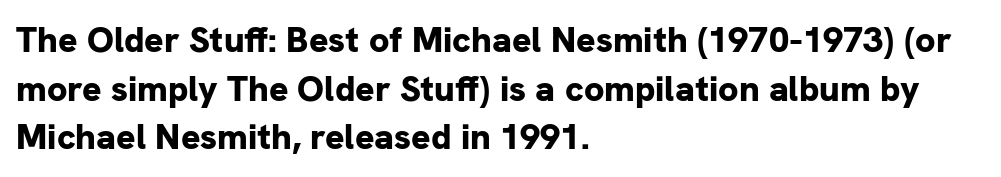
The rendering uses a bold face; every stroke is thick and dark. The passage shown is typed in a proportional face where columns would drift. The axis of the letterforms is exactly vertical. If you measured baseline to baseline, you'd find a middling distance. Reading down the block, your eye returns to a fixed left position each line.
